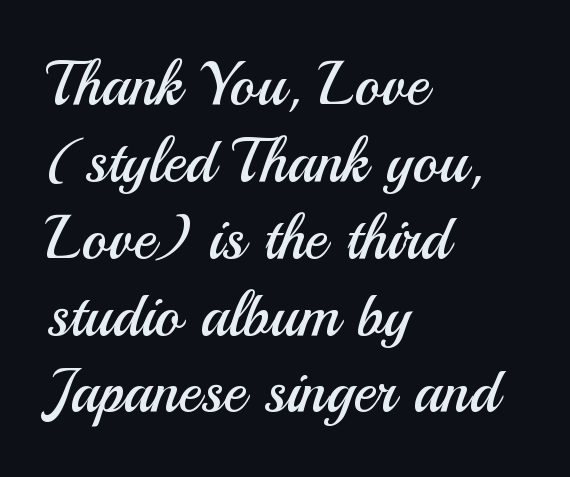
The image shows 61 px regular-weight sans-serif type; set left-aligned, normal line spacing (1.26x), normal letter spacing, not underlined; medium stroke contrast and a small x-height.
